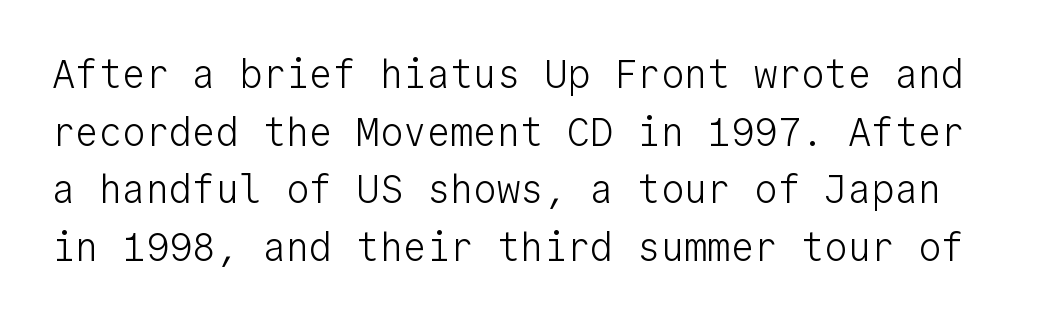
The image shows 39 px light sans-serif type, upright, monospaced; set normal line spacing (1.48x), normal letter spacing, not underlined; low stroke contrast and a medium x-height.
